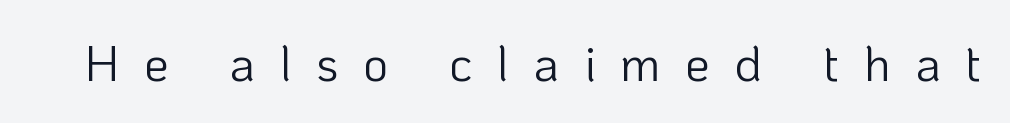
{"serif": "no", "italic": "no", "bold": "no", "weight": "light", "width": "normal", "stroke_contrast": "low", "x_height": "medium", "monospaced": "no", "underline": "no", "letter_spacing": "wide", "letter_spacing_em": 0.5, "glyph_px": 49}
